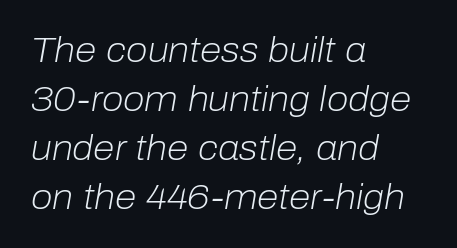
The image shows 35 px light type, italic (leaning right); set left-aligned, normal line spacing (1.4x), normal letter spacing, not underlined; low stroke contrast and a medium x-height.
